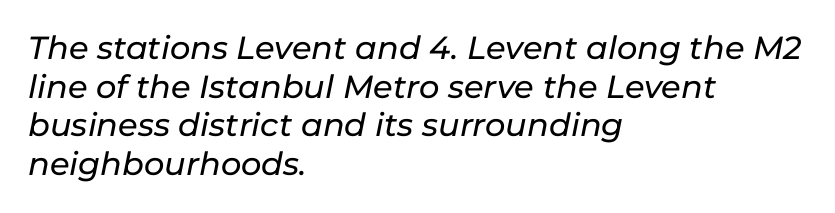
Q: Is the text italic (slanted)? A: Yes, it leans right by about 11 degrees.
Q: Is the text underlined? A: No.
Q: How is the paragraph aligned? A: Left-aligned.
Q: Is the spacing between letters normal or unusually wide? A: Normal.
Q: Width (condensed, normal, or wide)? A: Normal.
Q: Stroke contrast? A: Low.
Q: x-height? A: Medium.
Q: Monospaced? A: No.
